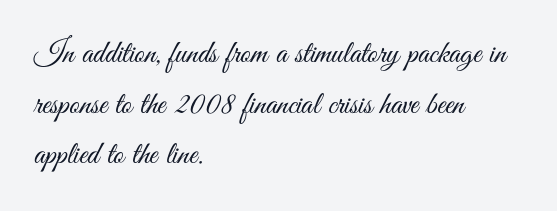
{"serif": "no", "bold": "no", "weight": "light", "width": "condensed", "stroke_contrast": "medium", "x_height": "small", "monospaced": "no", "underline": "no", "align": "left", "line_spacing": "normal", "line_spacing_ratio": 1.58, "letter_spacing": "normal", "letter_spacing_em": 0.0, "glyph_px": 32}
